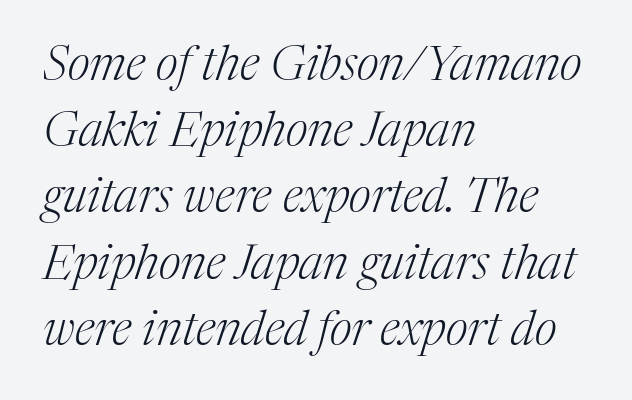
The image shows 48 px light serif type, italic (leaning right); set left-aligned, normal line spacing (1.38x), normal letter spacing, not underlined; medium stroke contrast and a medium x-height.
